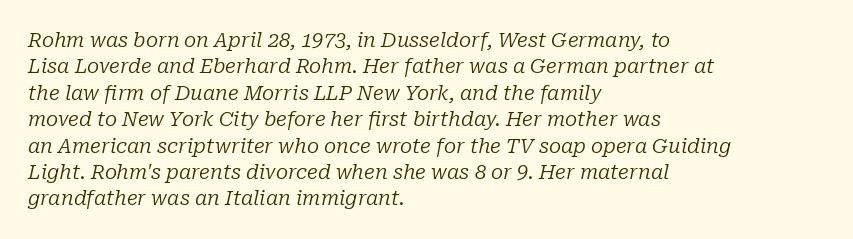
Q: Is the text bold? A: No.
Q: Is the text italic (slanted)? A: Yes, it leans right by about 10 degrees.
Q: Is the text underlined? A: No.
Q: How is the paragraph aligned? A: Left-aligned.
Q: Is the spacing between letters normal or unusually wide? A: Normal.
Q: Is the spacing between lines tight, normal or loose? A: Normal.
